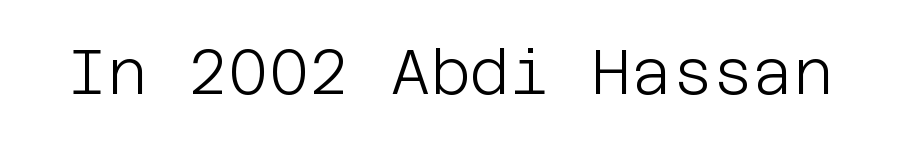
The image shows 62 px light sans-serif type, upright; set normal letter spacing, not underlined; low stroke contrast and a large x-height.
